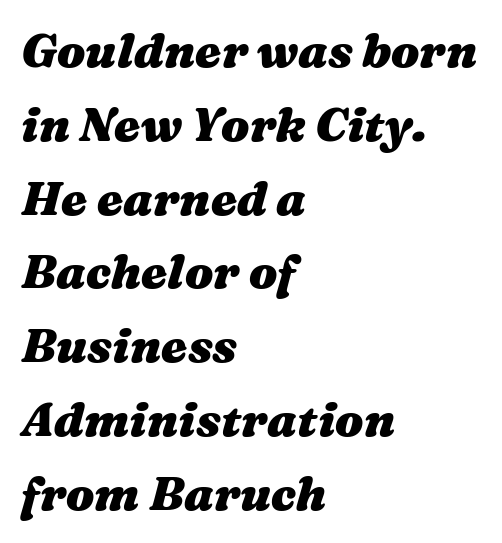
The image shows 47 px heavy, wide type, italic (leaning right); set left-aligned, normal line spacing (1.57x), normal letter spacing, not underlined; medium stroke contrast and a medium x-height.
